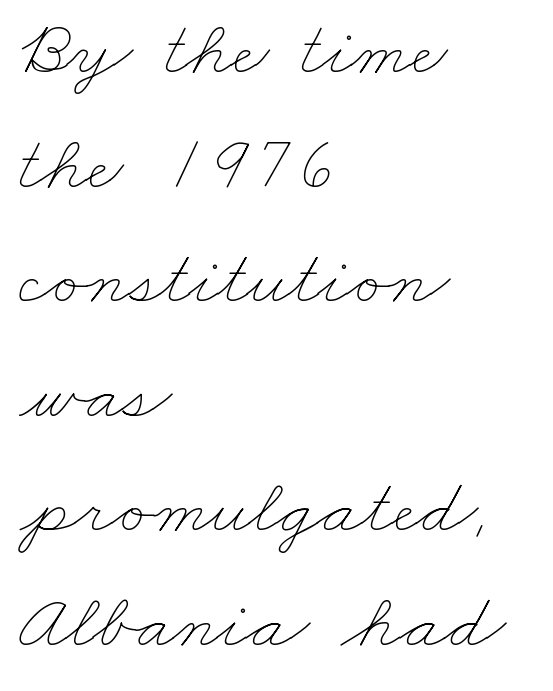
The space beneath each line is pristine and unruled. Observe the ordinary spacing: letters are neighbours, not strangers. Which margin do the lines hug? The left one — the right edge is uneven. Notice how descenders clear the ascenders below comfortably — that's standard leading.
